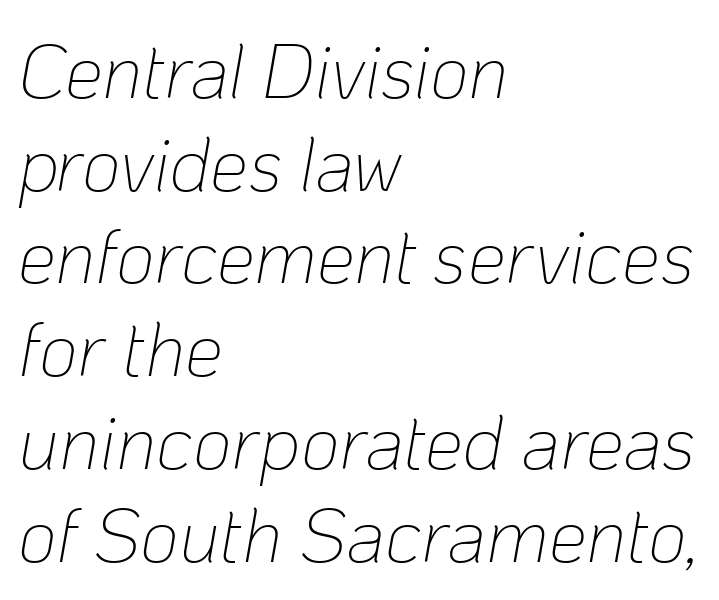
{"italic": "yes", "lean": "right", "slant_degrees": 10, "bold": "no", "weight": "thin", "width": "normal", "stroke_contrast": "low", "x_height": "medium", "monospaced": "no", "underline": "no", "align": "left", "line_spacing_ratio": 1.22, "letter_spacing": "normal", "letter_spacing_em": 0.0, "glyph_px": 76}
